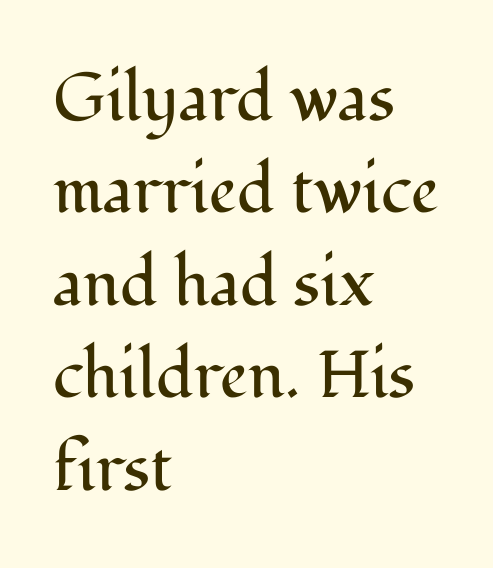
Q: Is the text bold? A: No.
Q: Is the text italic (slanted)? A: No, it is upright.
Q: Is the typeface a serif or a sans-serif typeface? A: Serif.
Q: Is the text underlined? A: No.
Q: How is the paragraph aligned? A: Left-aligned.
Q: Is the spacing between letters normal or unusually wide? A: Normal.
Q: Is the spacing between lines tight, normal or loose? A: Normal.
Q: Width (condensed, normal, or wide)? A: Normal.
Q: Stroke contrast? A: Medium.
Q: x-height? A: Medium.
Q: Monospaced? A: No.
